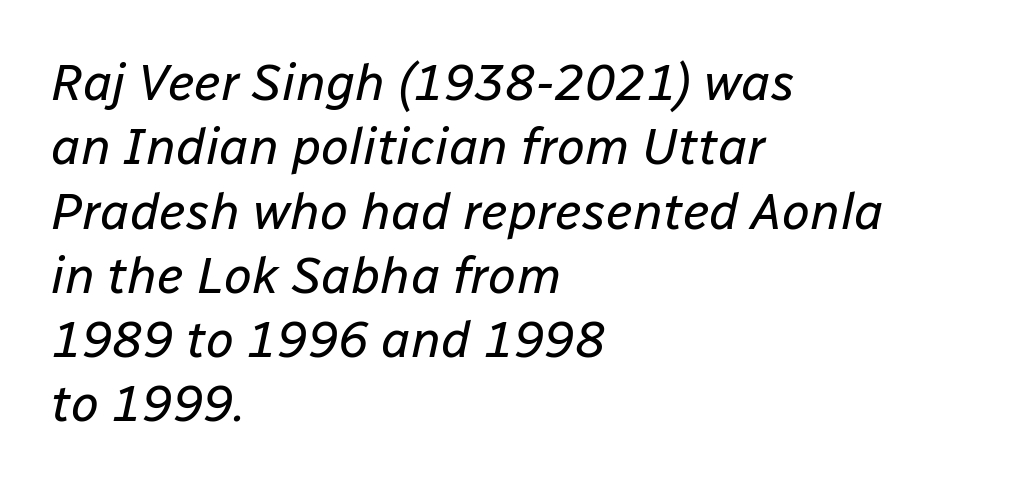
Q: Is the text bold? A: No.
Q: Is the text italic (slanted)? A: Yes, it leans right by about 12 degrees.
Q: Is the text underlined? A: No.
Q: How is the paragraph aligned? A: Left-aligned.
Q: Is the spacing between letters normal or unusually wide? A: Normal.
Q: Is the spacing between lines tight, normal or loose? A: Normal.
Q: Width (condensed, normal, or wide)? A: Normal.
Q: Stroke contrast? A: Low.
Q: x-height? A: Medium.
Q: Monospaced? A: No.
